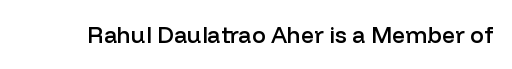
The image shows 23 px text type, upright; set normal letter spacing, not underlined.
